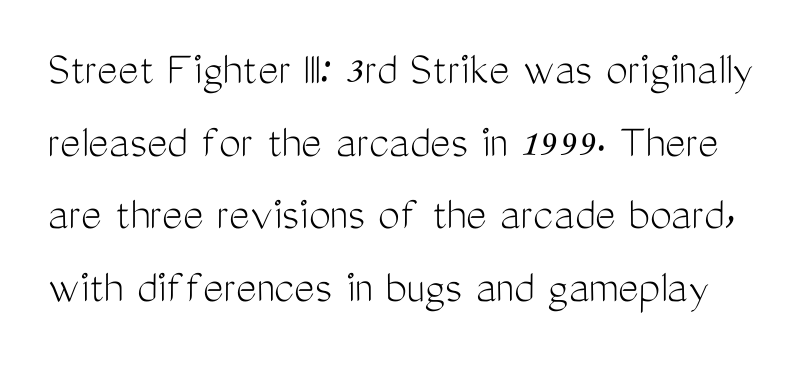
The image shows 49 px light, condensed sans-serif type, upright; set normal line spacing (1.48x), normal letter spacing, not underlined; medium stroke contrast and a medium x-height.
